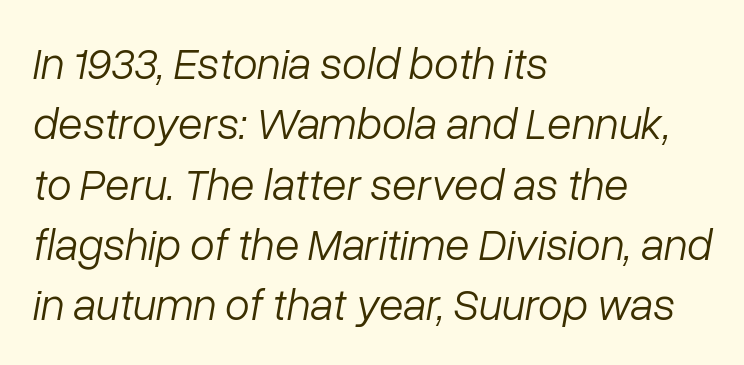
{"italic": "yes", "lean": "right", "slant_degrees": 10, "bold": "no", "weight": "light", "width": "normal", "stroke_contrast": "low", "x_height": "medium", "monospaced": "no", "underline": "no", "align": "left", "line_spacing": "normal", "line_spacing_ratio": 1.34, "letter_spacing": "normal", "letter_spacing_em": 0.0, "glyph_px": 45}
